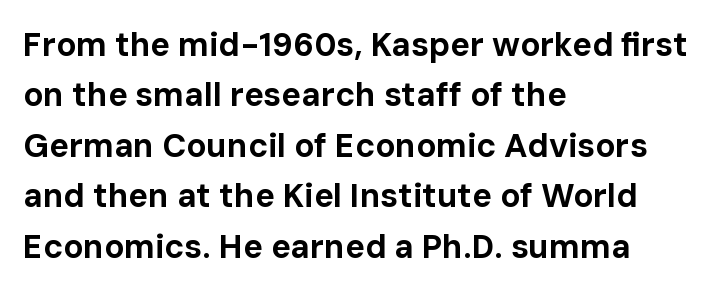
{"serif": "no", "italic": "no", "bold": "yes", "weight": "bold", "width": "normal", "stroke_contrast": "low", "x_height": "medium", "monospaced": "no", "underline": "no", "align": "left", "line_spacing": "normal", "line_spacing_ratio": 1.53, "letter_spacing": "normal", "letter_spacing_em": 0.0, "glyph_px": 33}
